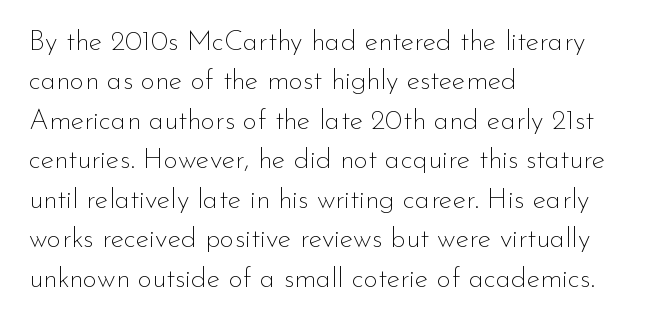
Q: Is the text bold? A: No.
Q: Is the text italic (slanted)? A: No, it is upright.
Q: Is the typeface a serif or a sans-serif typeface? A: Sans-serif.
Q: Is the text underlined? A: No.
Q: How is the paragraph aligned? A: Left-aligned.
Q: Is the spacing between letters normal or unusually wide? A: Normal.
Q: Is the spacing between lines tight, normal or loose? A: Normal.
Q: Width (condensed, normal, or wide)? A: Normal.
Q: Stroke contrast? A: Low.
Q: x-height? A: Small.
Q: Monospaced? A: No.
